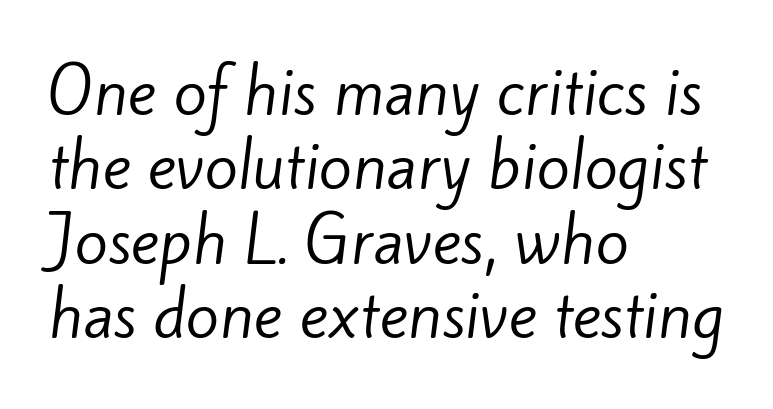
{"serif": "no", "bold": "no", "weight": "regular", "width": "normal", "stroke_contrast": "low", "x_height": "small", "monospaced": "no", "underline": "no", "align": "left", "line_spacing_ratio": 1.22, "letter_spacing": "normal", "letter_spacing_em": 0.0, "glyph_px": 61}
